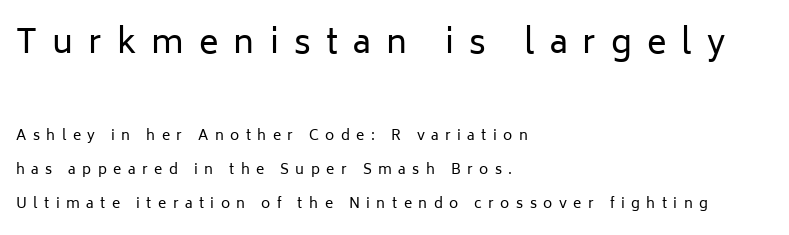
Q: Is the text bold? A: No.
Q: Is the text italic (slanted)? A: No, it is upright.
Q: Is the typeface a serif or a sans-serif typeface? A: Sans-serif.
Q: Is the text underlined? A: No.
Q: How is the paragraph aligned? A: Left-aligned.
Q: Is the spacing between letters normal or unusually wide? A: Unusually wide.
Q: Is the spacing between lines tight, normal or loose? A: Loose.
Q: Which block of text is set in a larger size, the first (top) or the second (bottom)? A: The first (top) one.
Q: Width (condensed, normal, or wide)? A: Normal.
Q: Stroke contrast? A: Low.
Q: x-height? A: Medium.
Q: Monospaced? A: No.
